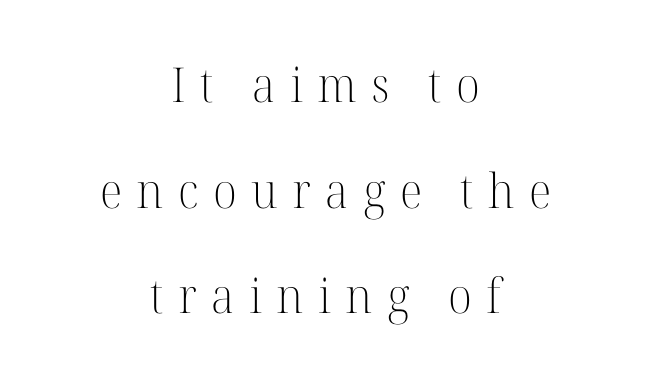
Q: Is the text bold? A: No.
Q: Is the text italic (slanted)? A: No, it is upright.
Q: Is the typeface a serif or a sans-serif typeface? A: Serif.
Q: Is the text underlined? A: No.
Q: How is the paragraph aligned? A: Centered.
Q: Is the spacing between letters normal or unusually wide? A: Unusually wide.
Q: Is the spacing between lines tight, normal or loose? A: Loose.
Q: Width (condensed, normal, or wide)? A: Normal.
Q: Stroke contrast? A: High.
Q: x-height? A: Medium.
Q: Monospaced? A: No.
